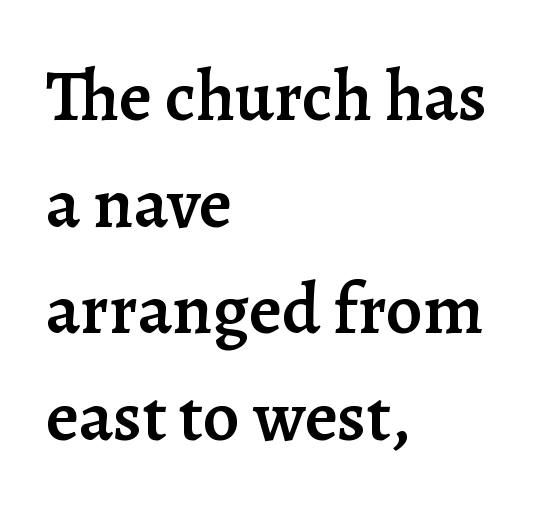
As a designer I'd log this as weight 600, semibold. The passage shown is typeset with a serif family. The line texture is even and compact thanks to regular tracking. Characters remain perfectly vertical along every line. The letters advance in unequal steps, a hallmark of proportional type.
